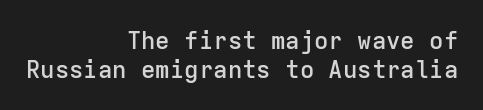
Q: Is the text bold? A: Semi-bold.
Q: Is the text italic (slanted)? A: No, it is upright.
Q: Is the text underlined? A: No.
Q: How is the paragraph aligned? A: Right-aligned.
Q: Is the spacing between letters normal or unusually wide? A: Normal.
